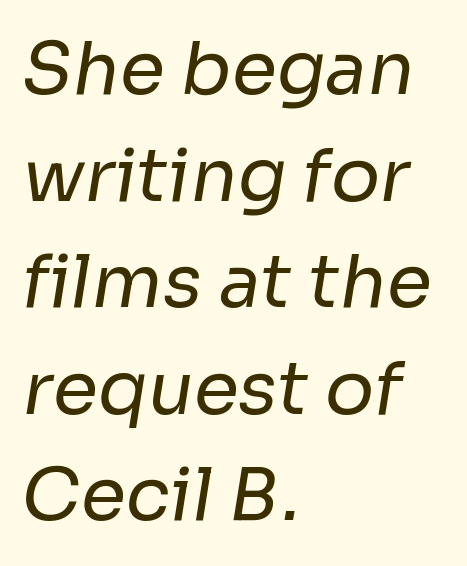
Between one letter and the next there's only the usual sliver of space. Character widths vary here, with narrow letters taking less room than wide ones. Font category for this specimen: sans-serif. Underlining? Definitely not there. Stroke mass is kept to a normal reading level or below.
